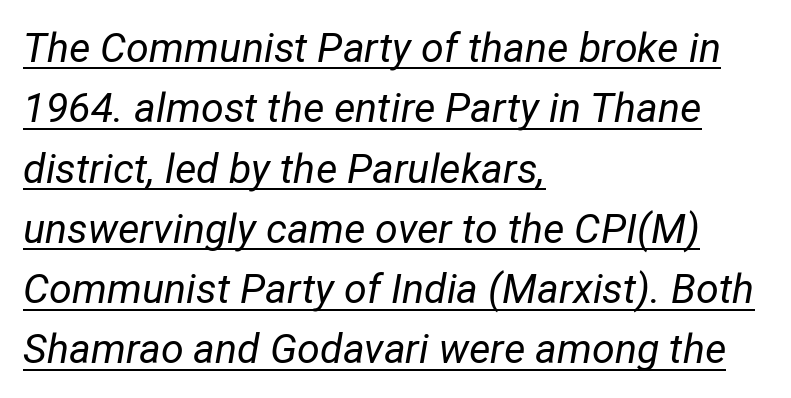
Q: Is the text bold? A: No.
Q: Is the text italic (slanted)? A: Yes, it leans right by about 12 degrees.
Q: Is the text underlined? A: Yes.
Q: How is the paragraph aligned? A: Left-aligned.
Q: Is the spacing between letters normal or unusually wide? A: Normal.
Q: Is the spacing between lines tight, normal or loose? A: Normal.
Q: Width (condensed, normal, or wide)? A: Normal.
Q: Stroke contrast? A: Low.
Q: x-height? A: Medium.
Q: Monospaced? A: No.
